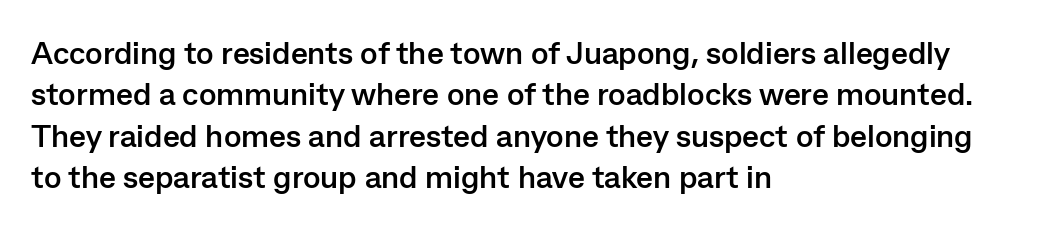
Q: Is the text bold? A: Yes.
Q: Is the text italic (slanted)? A: No, it is upright.
Q: Is the typeface a serif or a sans-serif typeface? A: Sans-serif.
Q: Is the text underlined? A: No.
Q: How is the paragraph aligned? A: Left-aligned.
Q: Is the spacing between letters normal or unusually wide? A: Normal.
Q: Is the spacing between lines tight, normal or loose? A: Normal.
Q: Width (condensed, normal, or wide)? A: Normal.
Q: Stroke contrast? A: Low.
Q: x-height? A: Medium.
Q: Monospaced? A: No.
